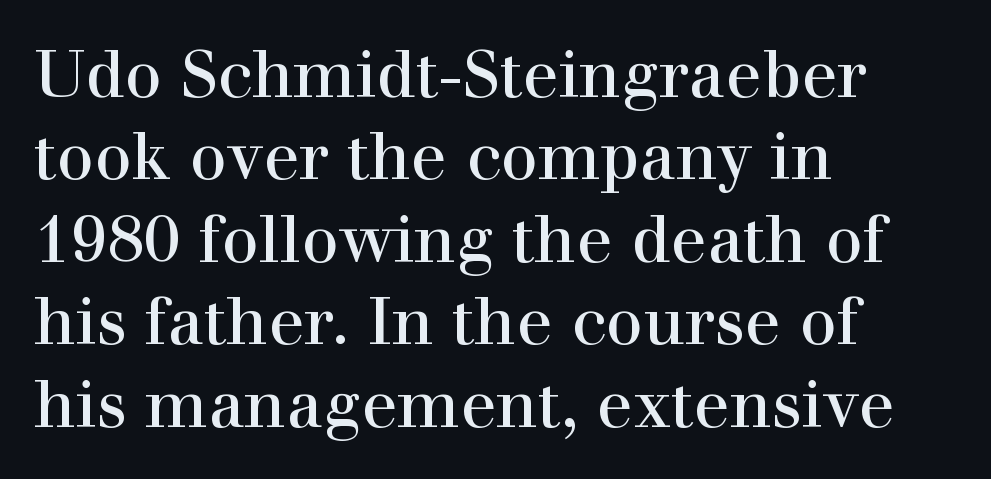
The image shows 66 px regular-weight serif type, upright; set left-aligned, normal line spacing (1.25x), normal letter spacing, not underlined; high stroke contrast and a medium x-height.
